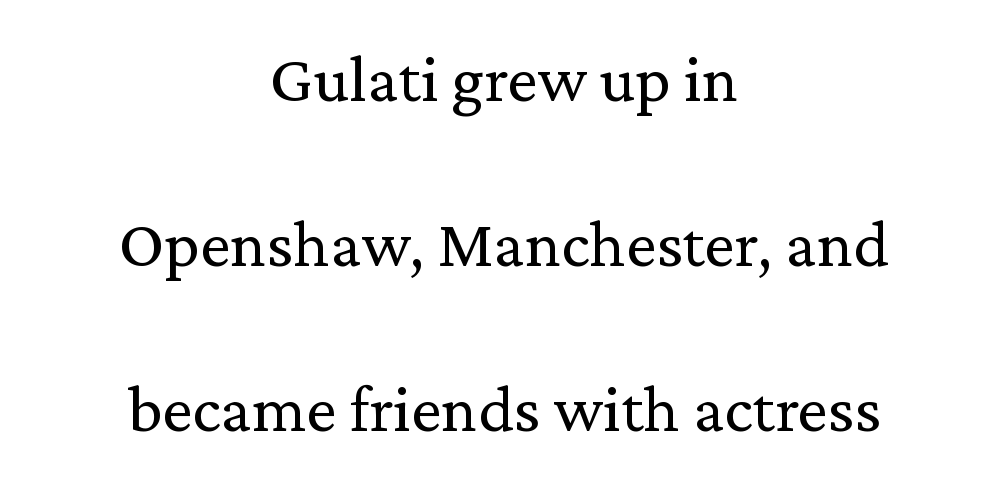
Only glyphs here, with clear space below each row. Is the stroke heavy? The answer is a plain regular-or-lighter. Compared with typical body copy, the letter spacing here is the same. The font's upright variant was chosen for this text. Widely set lines give the paragraph a tall, airy silhouette. Looks like regular typesetting: each glyph gets only the width it needs.
